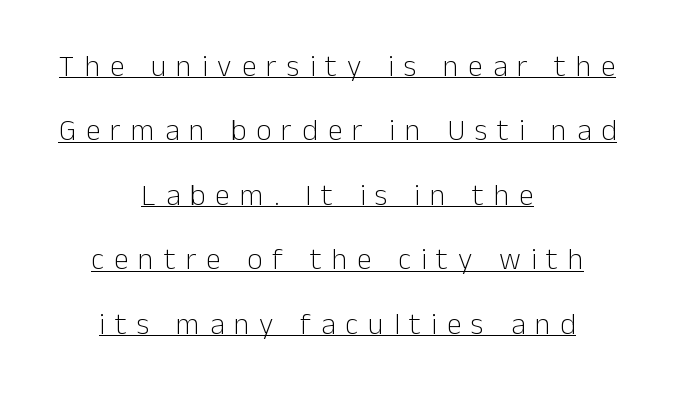
{"serif": "no", "italic": "no", "bold": "no", "weight": "light", "width": "normal", "stroke_contrast": "low", "x_height": "medium", "monospaced": "no", "underline": "yes", "align": "center", "line_spacing": "loose", "line_spacing_ratio": 2.15, "letter_spacing": "wide", "letter_spacing_em": 0.33, "glyph_px": 30}
